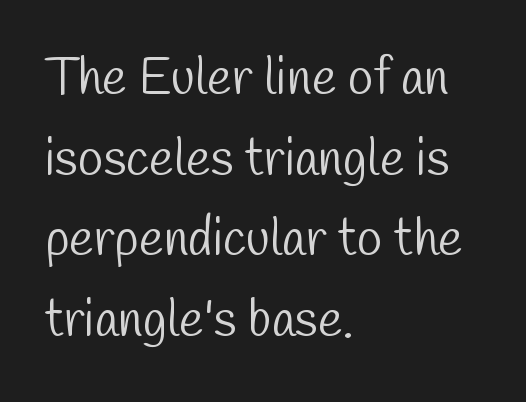
{"serif": "no", "bold": "no", "weight": "light", "width": "condensed", "stroke_contrast": "low", "x_height": "medium", "monospaced": "no", "underline": "no", "align": "left", "line_spacing": "normal", "line_spacing_ratio": 1.55, "letter_spacing": "normal", "letter_spacing_em": 0.0, "glyph_px": 52}
